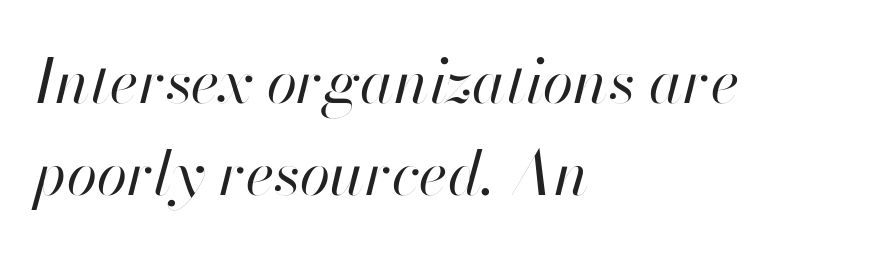
Honestly, there is no underline to notice here at all. The space between consecutive lines is moderate. The ragged edge is on the right, which tells us the setting is flush left. Is the type heavy? It reads as light-to-regular instead. Posture: slanted. In terms of letterspacing, this is plain default setting.
